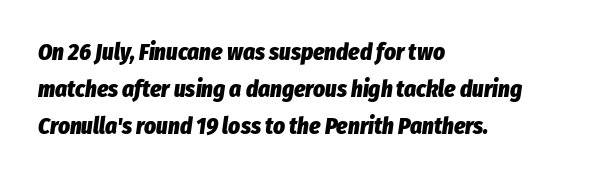
The gap between lines stays unmarked. Students, note that the glyphs here touch the page at normal intervals. The rendering uses a bold face; every stroke is thick and dark. The rendering anchors every line to the left-hand side. Baseline-to-baseline distance is the conventional proportion of letter height. Tall strokes in this sample are angled rather than plumb.
